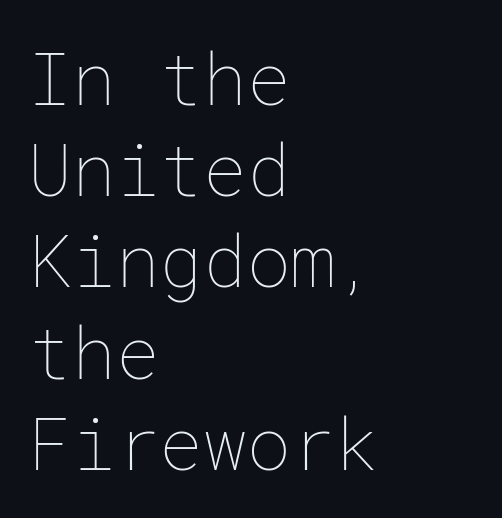
If you measured baseline to baseline, you'd find a middling distance. The tracking reads as untouched default to a designer's eye. The lettering stays uniformly vertical, giving the passage a roman look. A bare baseline throughout the passage. The font sits on the lighter half of the weight spectrum, regular included. Line starts are locked; line ends wander.
